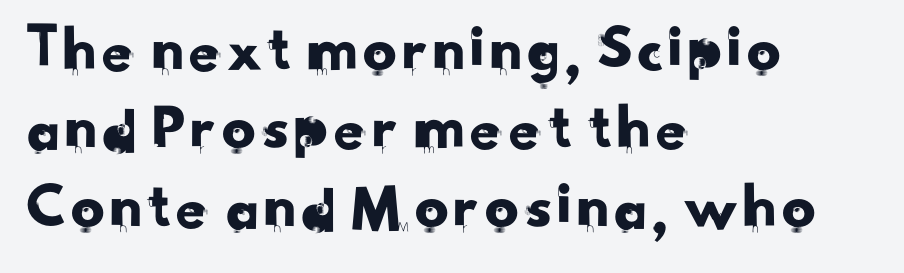
{"serif": "no", "width": "normal", "stroke_contrast": "low", "x_height": "small", "monospaced": "no", "underline": "no", "align": "left", "line_spacing_ratio": 1.17, "letter_spacing": "normal", "letter_spacing_em": 0.0, "glyph_px": 67}
